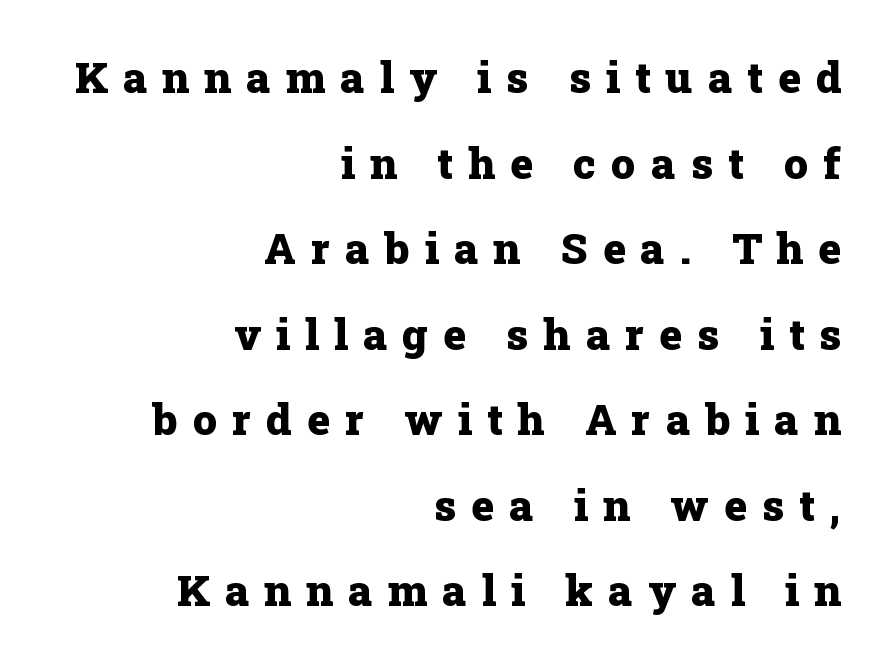
The ragged edge is on the left, which tells us the setting is flush right. Classification — serif. Posture: upright roman. These lines carry a lot of weight — the face is fully bold.
